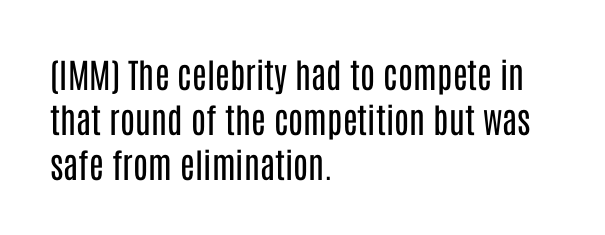
{"serif": "no", "italic": "no", "bold": "no", "weight": "regular", "width": "condensed", "stroke_contrast": "low", "x_height": "large", "monospaced": "no", "underline": "no", "align": "left", "line_spacing": "normal", "line_spacing_ratio": 1.32, "letter_spacing": "normal", "letter_spacing_em": 0.0, "glyph_px": 34}
